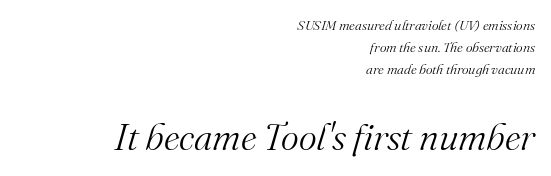
Q: Is the text bold? A: No.
Q: Is the text italic (slanted)? A: Yes, it leans right by about 16 degrees.
Q: Is the typeface a serif or a sans-serif typeface? A: Serif.
Q: Is the text underlined? A: No.
Q: How is the paragraph aligned? A: Right-aligned.
Q: Is the spacing between letters normal or unusually wide? A: Normal.
Q: Is the spacing between lines tight, normal or loose? A: Normal.
Q: Which block of text is set in a larger size, the first (top) or the second (bottom)? A: The second (bottom) one.
Q: Width (condensed, normal, or wide)? A: Normal.
Q: Stroke contrast? A: Medium.
Q: x-height? A: Small.
Q: Monospaced? A: No.
